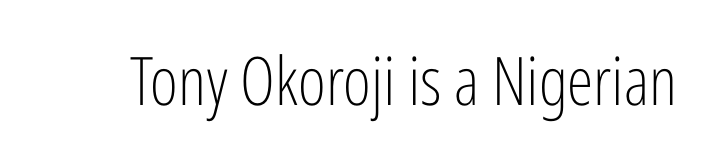
Q: Is the text bold? A: No.
Q: Is the text italic (slanted)? A: No, it is upright.
Q: Is the typeface a serif or a sans-serif typeface? A: Sans-serif.
Q: Is the text underlined? A: No.
Q: Is the spacing between letters normal or unusually wide? A: Normal.
Q: Width (condensed, normal, or wide)? A: Condensed.
Q: Stroke contrast? A: Low.
Q: x-height? A: Medium.
Q: Monospaced? A: No.
